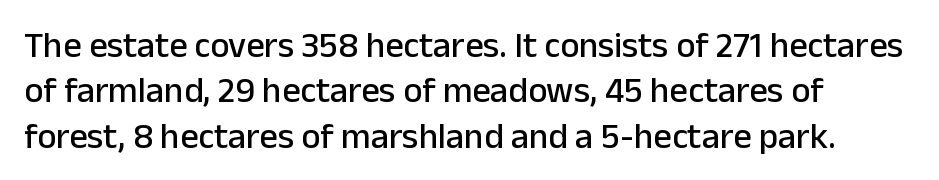
Words float on clear page, feet unadorned. Caption: standard tracking, unaltered. The lines are quadded left. The line-height multiplier appears to be the usual default.
